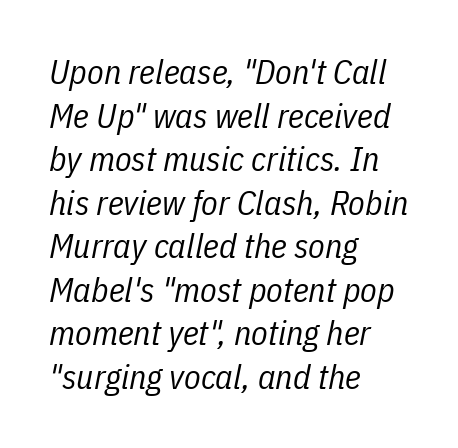
Q: Is the text bold? A: No.
Q: Is the text italic (slanted)? A: Yes, it leans right by about 11 degrees.
Q: Is the text underlined? A: No.
Q: How is the paragraph aligned? A: Left-aligned.
Q: Is the spacing between letters normal or unusually wide? A: Normal.
Q: Is the spacing between lines tight, normal or loose? A: Normal.
Q: Width (condensed, normal, or wide)? A: Condensed.
Q: Stroke contrast? A: Low.
Q: x-height? A: Medium.
Q: Monospaced? A: No.
